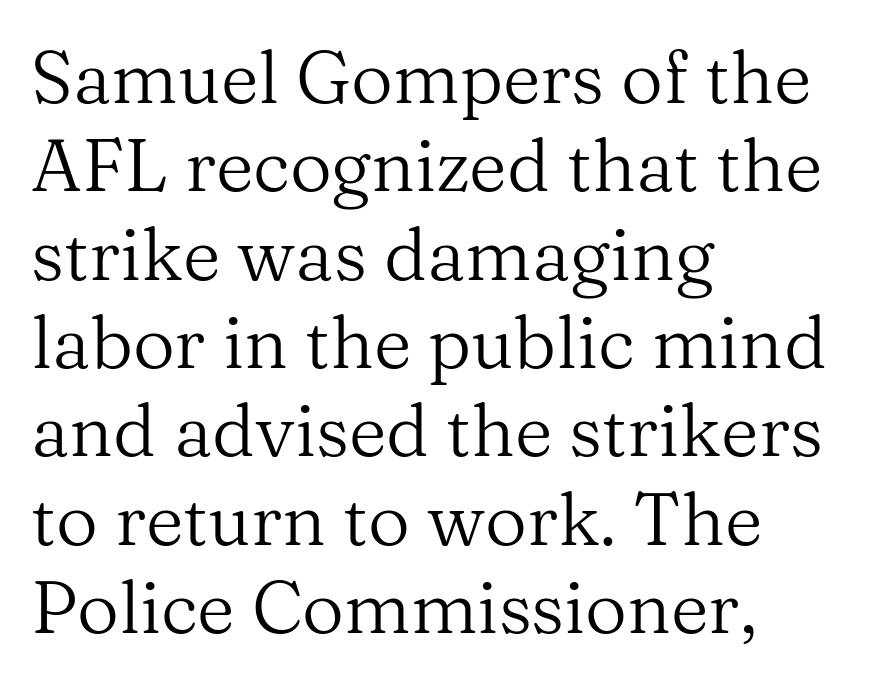
The type family on display is of the serif kind. The weight tops out at a normal text grade. The typesetter chose a ragged-right arrangement here. Spacing verdict: proportional, widths tailored to each character. It's the straight-up-and-down kind of type.
